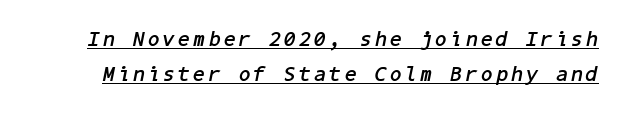
Italic? Definitely — the glyphs are oblique. What weight is shown? A full bold with thick strokes. Students, observe the line beneath the letters — that is underlining. The line-height multiplier appears to be the usual default.
